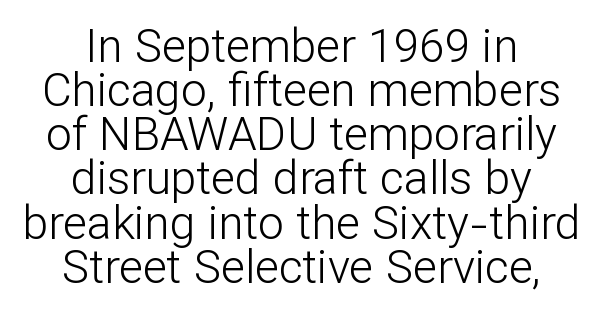
{"serif": "no", "italic": "no", "bold": "no", "weight": "light", "width": "normal", "stroke_contrast": "low", "x_height": "medium", "monospaced": "no", "underline": "no", "align": "center", "line_spacing": "tight", "line_spacing_ratio": 0.96, "letter_spacing": "normal", "letter_spacing_em": 0.0, "glyph_px": 46}
